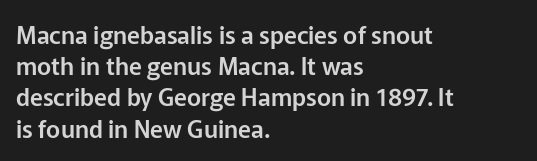
Does the copy run flush right? No — it runs flush left. The font's upright variant was chosen for this text. Descender tails drop into unmarked territory. Reading down the column, the eye jumps a familiar distance to each next line.
